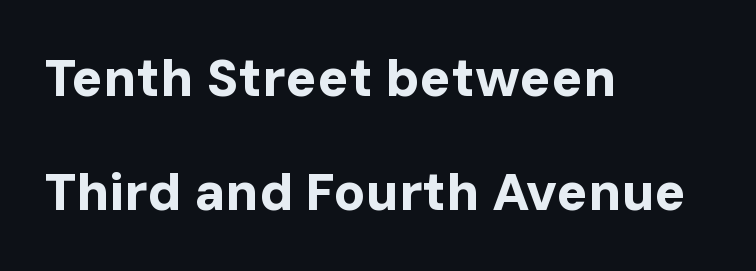
{"serif": "no", "italic": "no", "bold": "yes", "weight": "bold", "width": "normal", "stroke_contrast": "low", "x_height": "medium", "monospaced": "no", "underline": "no", "align": "left", "line_spacing": "loose", "line_spacing_ratio": 2.19, "letter_spacing": "normal", "letter_spacing_em": 0.0, "glyph_px": 52}
